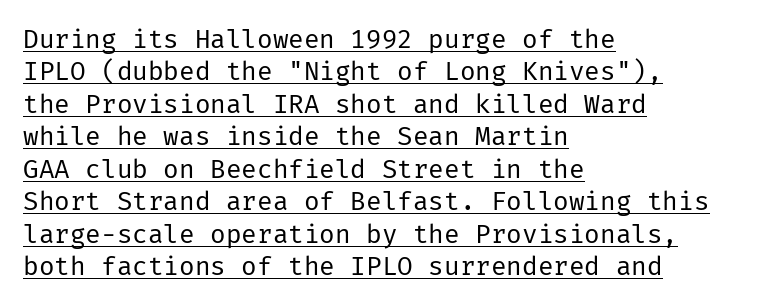
A student would call this left alignment; a typographer would say flush left, rag right. The type sits square on the baseline with zero lean. What's the leading like? Ordinary, nothing unusual. The font sits on the lighter half of the weight spectrum, regular included.
